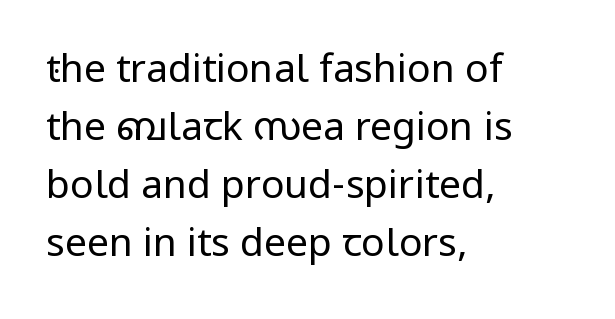
Q: Is the text bold? A: No.
Q: Is the text italic (slanted)? A: No, it is upright.
Q: Is the typeface a serif or a sans-serif typeface? A: Sans-serif.
Q: Is the text underlined? A: No.
Q: How is the paragraph aligned? A: Left-aligned.
Q: Is the spacing between letters normal or unusually wide? A: Normal.
Q: Is the spacing between lines tight, normal or loose? A: Normal.
Q: Width (condensed, normal, or wide)? A: Normal.
Q: Stroke contrast? A: Low.
Q: x-height? A: Medium.
Q: Monospaced? A: No.
